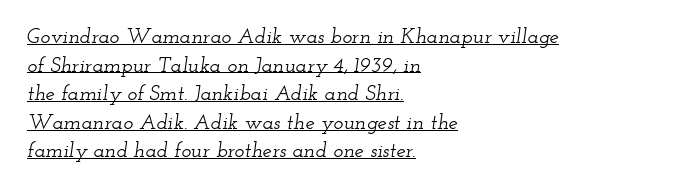
Q: Is the text italic (slanted)? A: Yes, it leans right by about 12 degrees.
Q: Is the text underlined? A: Yes.
Q: How is the paragraph aligned? A: Left-aligned.
Q: Is the spacing between letters normal or unusually wide? A: Normal.
Q: Is the spacing between lines tight, normal or loose? A: Normal.
